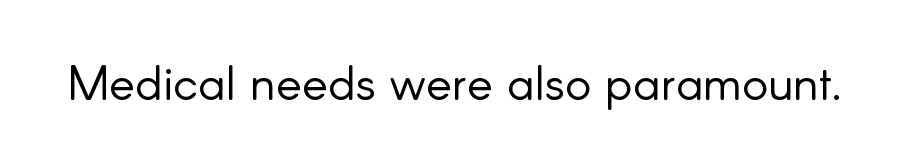
The image shows 49 px light sans-serif type, upright; set normal letter spacing, not underlined; low stroke contrast and a small x-height.
